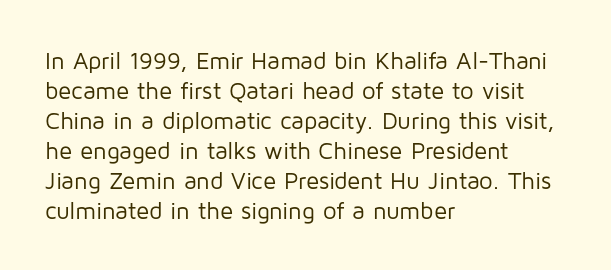
{"italic": "no", "bold": "no", "underline": "no", "align": "left", "line_spacing": "normal", "line_spacing_ratio": 1.25, "letter_spacing": "normal", "letter_spacing_em": 0.0, "glyph_px": 24}
